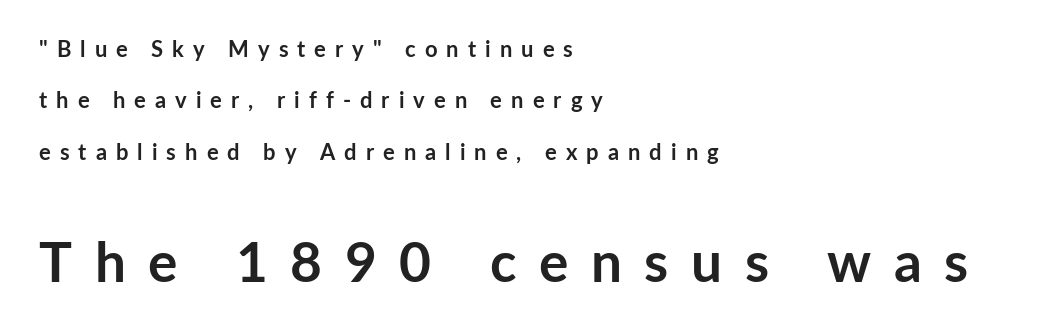
Q: Is the text bold? A: Yes.
Q: Is the text italic (slanted)? A: No, it is upright.
Q: Is the typeface a serif or a sans-serif typeface? A: Sans-serif.
Q: Is the text underlined? A: No.
Q: How is the paragraph aligned? A: Left-aligned.
Q: Is the spacing between letters normal or unusually wide? A: Unusually wide.
Q: Is the spacing between lines tight, normal or loose? A: Loose.
Q: Which block of text is set in a larger size, the first (top) or the second (bottom)? A: The second (bottom) one.
Q: Width (condensed, normal, or wide)? A: Normal.
Q: Stroke contrast? A: Low.
Q: x-height? A: Medium.
Q: Monospaced? A: No.
